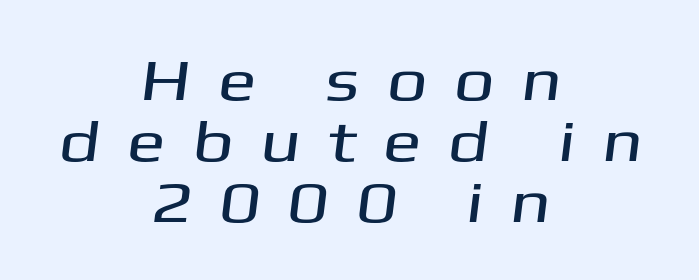
{"serif": "no", "width": "wide", "stroke_contrast": "medium", "x_height": "medium", "monospaced": "no", "underline": "no", "align": "center", "line_spacing": "tight", "line_spacing_ratio": 1.05, "letter_spacing": "wide", "letter_spacing_em": 0.45, "glyph_px": 58}
